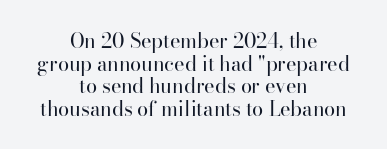
Q: Is the text bold? A: No.
Q: Is the text italic (slanted)? A: No, it is upright.
Q: Is the text underlined? A: No.
Q: How is the paragraph aligned? A: Centered.
Q: Is the spacing between letters normal or unusually wide? A: Normal.
Q: Is the spacing between lines tight, normal or loose? A: Tight.
